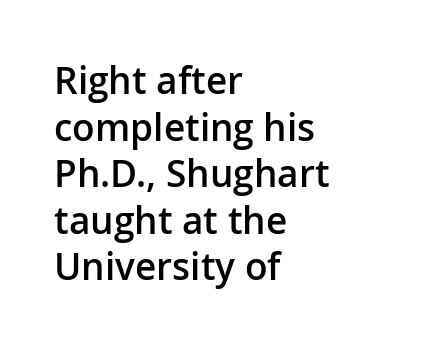
The image shows 37 px semibold sans-serif type, upright; set left-aligned, normal line spacing (1.26x), normal letter spacing, not underlined; low stroke contrast and a medium x-height.
